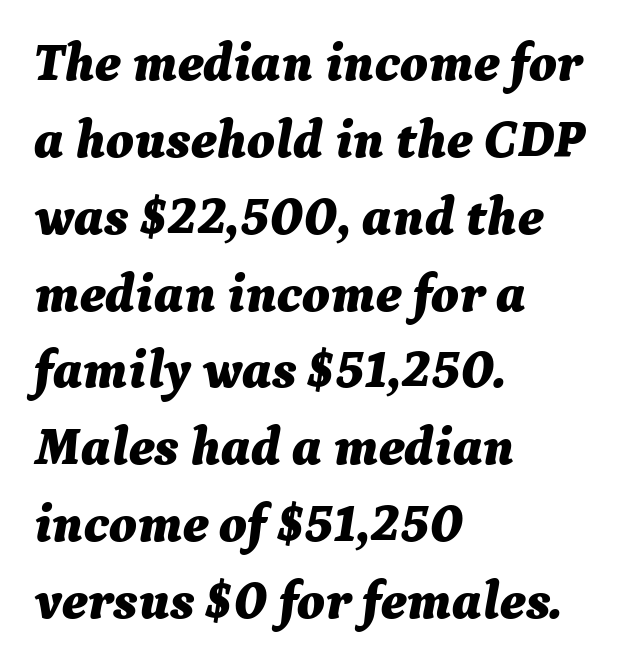
Q: Is the text bold? A: Yes.
Q: Is the text italic (slanted)? A: Yes, it leans right by about 9 degrees.
Q: Is the text underlined? A: No.
Q: How is the paragraph aligned? A: Left-aligned.
Q: Is the spacing between letters normal or unusually wide? A: Normal.
Q: Is the spacing between lines tight, normal or loose? A: Normal.
Q: Width (condensed, normal, or wide)? A: Normal.
Q: Stroke contrast? A: Medium.
Q: x-height? A: Medium.
Q: Monospaced? A: No.
